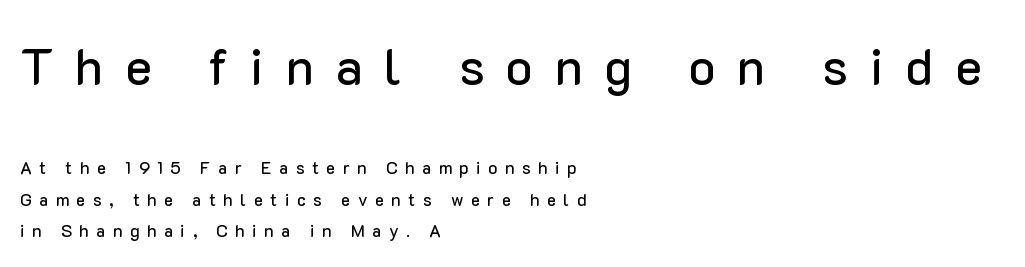
Display-style spreading of the glyphs; the letterfit is very open. Ascenders rise straight up at ninety degrees. Casual observation: everything's shoved over to the left. Note the varied advance widths — an 'i' is clearly narrower than an 'm'. The face used here is a sans, in the tradition of grotesques and geometrics. The composition opens big and finishes small.
